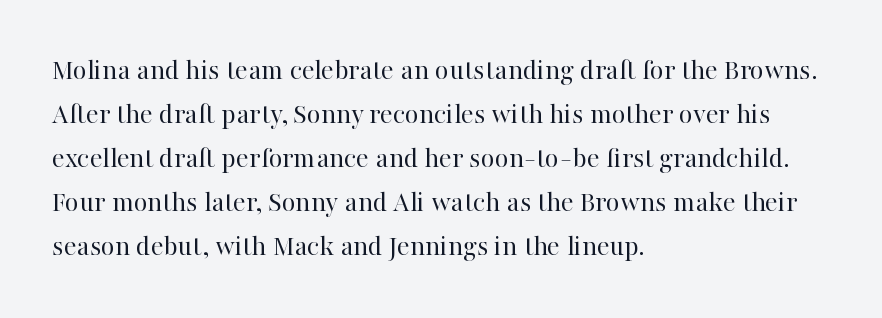
The rendering shows small feet on the letterforms — a serif design. Does the leading feel generous? No, just average. Letters rest on an invisible, unmarked baseline. Teacher's note: observe the even left margin — that is flush-left alignment. Varying glyph widths throughout — classic text-font behaviour.
